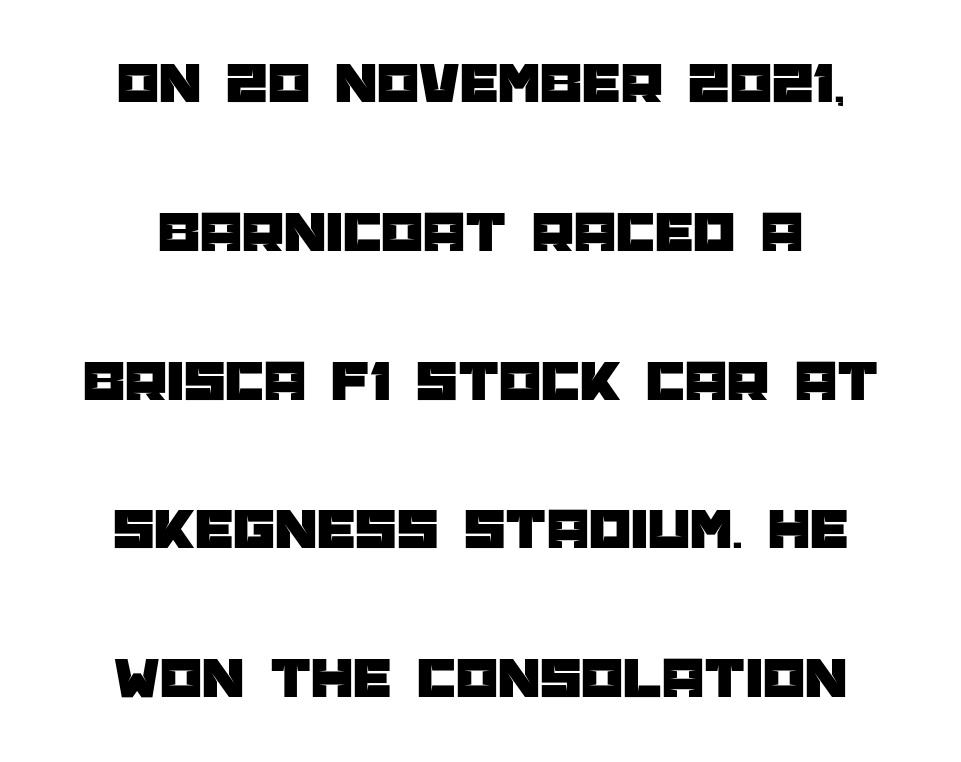
The image shows 60 px sans-serif type, upright; set centered, loose line spacing (2.48x), normal letter spacing, not underlined; low stroke contrast and a large x-height.
